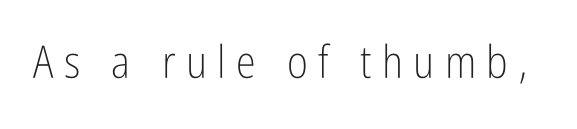
Q: Is the text bold? A: No.
Q: Is the text italic (slanted)? A: No, it is upright.
Q: Is the typeface a serif or a sans-serif typeface? A: Sans-serif.
Q: Is the text underlined? A: No.
Q: Is the spacing between letters normal or unusually wide? A: Unusually wide.
Q: Width (condensed, normal, or wide)? A: Condensed.
Q: Stroke contrast? A: Low.
Q: x-height? A: Medium.
Q: Monospaced? A: No.
